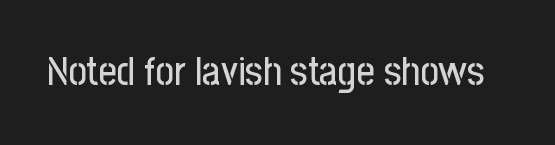
A typesetter would call this zero additional tracking. The rendering uses natural spacing where letterforms have individual widths. No feet cap the strokes, marking this as sans-serif type. These lines were composed using upright roman letters.
